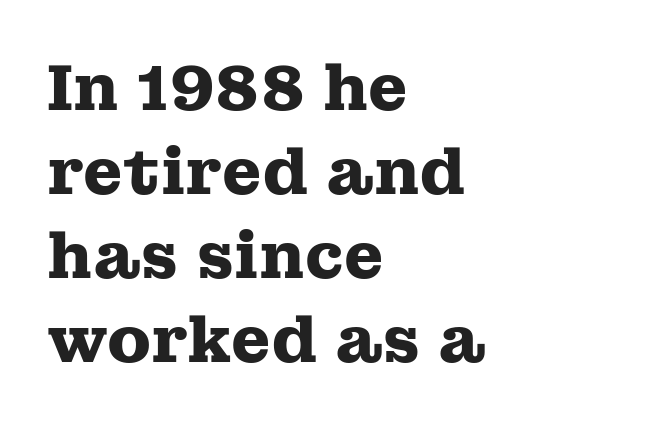
Q: Is the text bold? A: Yes.
Q: Is the text italic (slanted)? A: No, it is upright.
Q: Is the typeface a serif or a sans-serif typeface? A: Serif.
Q: Is the text underlined? A: No.
Q: How is the paragraph aligned? A: Left-aligned.
Q: Is the spacing between letters normal or unusually wide? A: Normal.
Q: Is the spacing between lines tight, normal or loose? A: Normal.
Q: Width (condensed, normal, or wide)? A: Wide.
Q: Stroke contrast? A: Medium.
Q: x-height? A: Medium.
Q: Monospaced? A: No.
